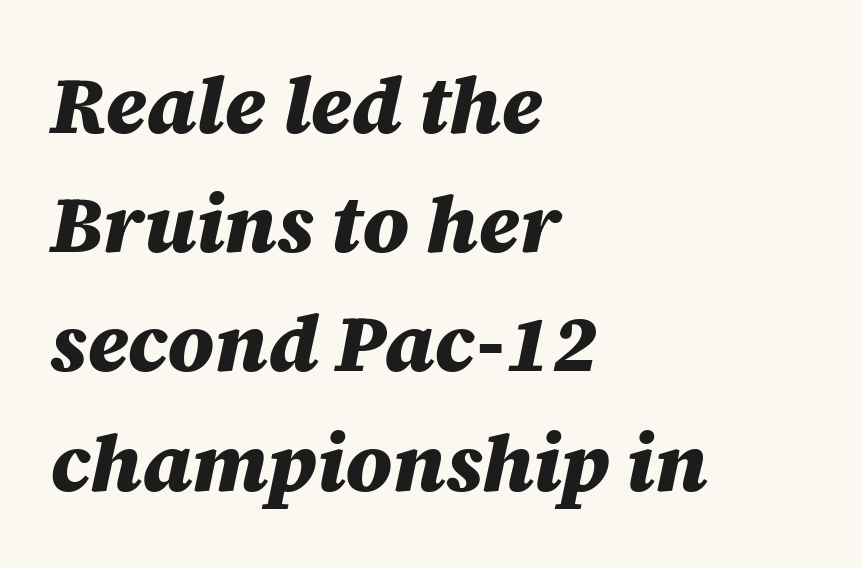
The image shows 80 px heavy type, italic (leaning right); set left-aligned, normal line spacing (1.49x), normal letter spacing, not underlined; medium stroke contrast and a large x-height.
